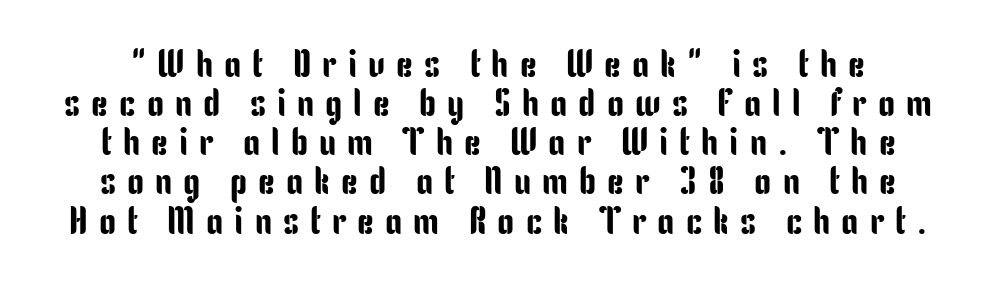
Words float on clear page, feet unadorned. The horizontal fit of the characters is loose and conspicuously gappy. Style check: upright. Do the characters align in a grid? No, the font is proportional. Honestly, the rows look squashed on top of each other. Type style note: lacks serifs.
